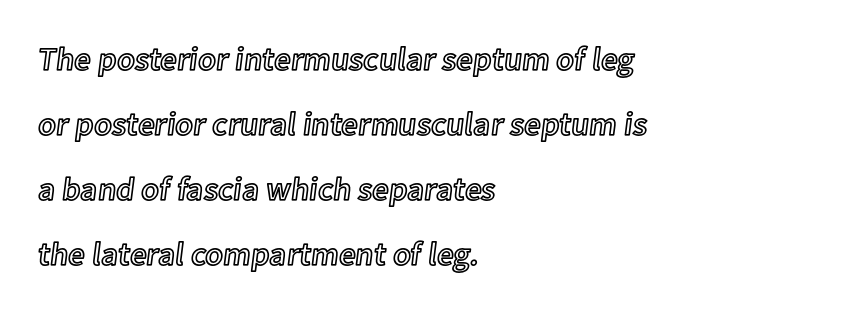
Q: Is the text italic (slanted)? A: Yes.
Q: Is the text underlined? A: No.
Q: How is the paragraph aligned? A: Left-aligned.
Q: Is the spacing between letters normal or unusually wide? A: Normal.
Q: Is the spacing between lines tight, normal or loose? A: Loose.
Q: Width (condensed, normal, or wide)? A: Normal.
Q: x-height? A: Medium.
Q: Monospaced? A: No.
